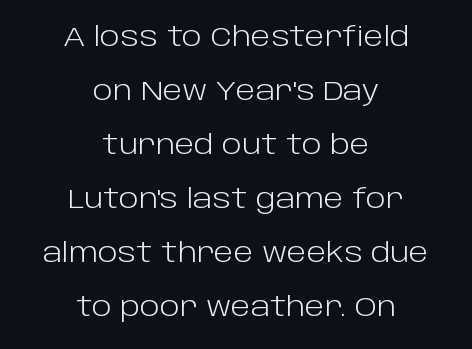
The image shows 26 px text type, upright; set centered, loose line spacing (2.08x), normal letter spacing, not underlined.
